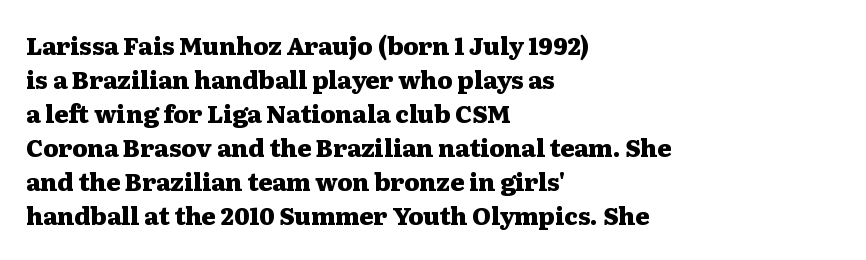
The image shows 24 px bold type, upright; set left-aligned, normal line spacing (1.42x), normal letter spacing, not underlined.
